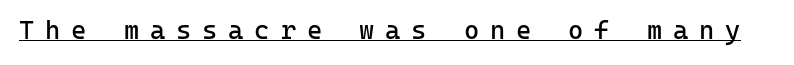
{"italic": "no", "bold": "no", "underline": "yes", "letter_spacing": "wide", "letter_spacing_em": 0.42, "glyph_px": 26}
